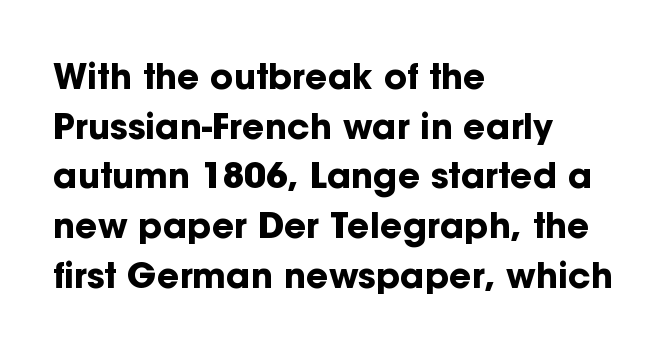
Q: Is the text bold? A: Yes.
Q: Is the text italic (slanted)? A: No, it is upright.
Q: Is the typeface a serif or a sans-serif typeface? A: Sans-serif.
Q: Is the text underlined? A: No.
Q: How is the paragraph aligned? A: Left-aligned.
Q: Is the spacing between letters normal or unusually wide? A: Normal.
Q: Is the spacing between lines tight, normal or loose? A: Normal.
Q: Width (condensed, normal, or wide)? A: Normal.
Q: Stroke contrast? A: Low.
Q: x-height? A: Medium.
Q: Monospaced? A: No.
